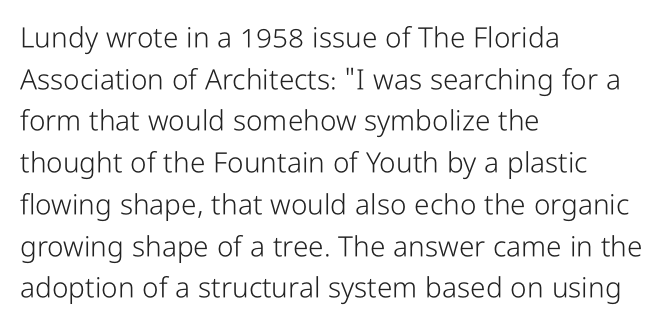
The image shows 28 px light, condensed sans-serif type, upright; set left-aligned, normal line spacing (1.49x), normal letter spacing, not underlined; low stroke contrast and a medium x-height.
